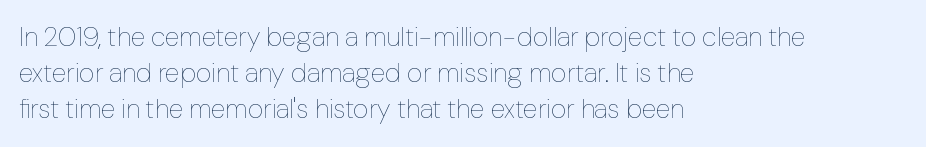
The image shows 27 px text type, upright; set left-aligned, normal line spacing (1.34x), normal letter spacing, not underlined.
